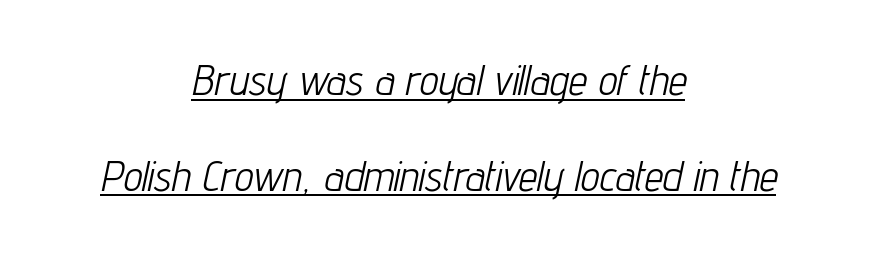
The rendering applies a slant to the glyphs. The paragraph has two soft edges and a firm central axis. No heavy texture on the line: the type isn't bold. Letter spacing: default.
